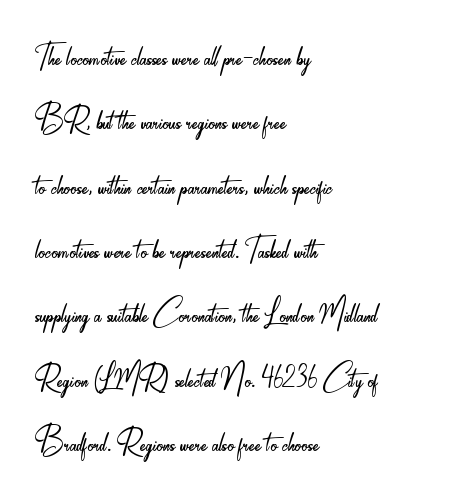
Q: Is the text bold? A: No.
Q: Is the text italic (slanted)? A: Yes.
Q: Is the typeface a serif or a sans-serif typeface? A: Sans-serif.
Q: Is the text underlined? A: No.
Q: How is the paragraph aligned? A: Left-aligned.
Q: Is the spacing between letters normal or unusually wide? A: Normal.
Q: Is the spacing between lines tight, normal or loose? A: Normal.
Q: Width (condensed, normal, or wide)? A: Condensed.
Q: Stroke contrast? A: Low.
Q: x-height? A: Small.
Q: Monospaced? A: No.
